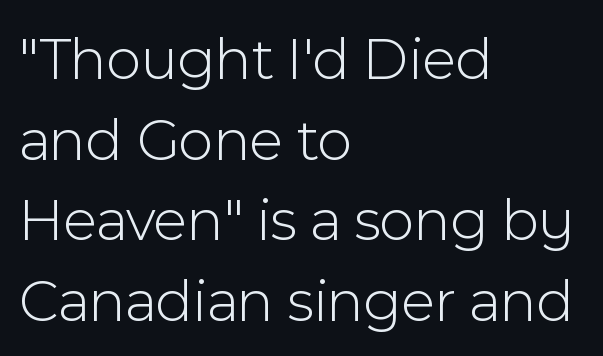
{"serif": "no", "italic": "no", "bold": "no", "weight": "light", "width": "normal", "x_height": "medium", "monospaced": "no", "underline": "no", "align": "left", "line_spacing": "normal", "line_spacing_ratio": 1.32, "letter_spacing": "normal", "letter_spacing_em": 0.0, "glyph_px": 61}
